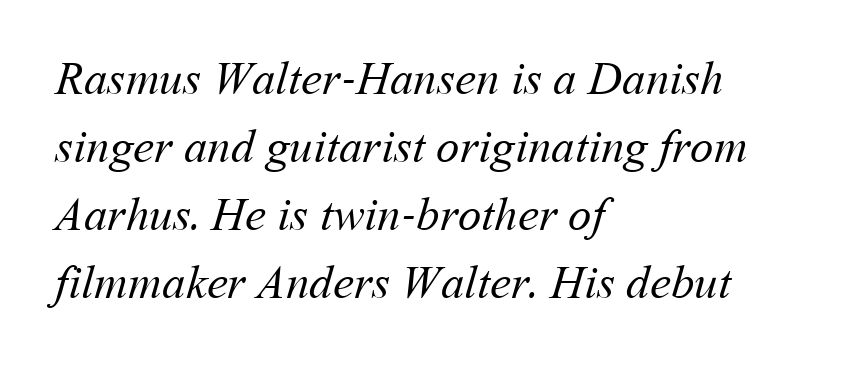
The image shows 47 px regular-weight type; set left-aligned, normal line spacing (1.45x), normal letter spacing, not underlined; medium stroke contrast and a medium x-height.
